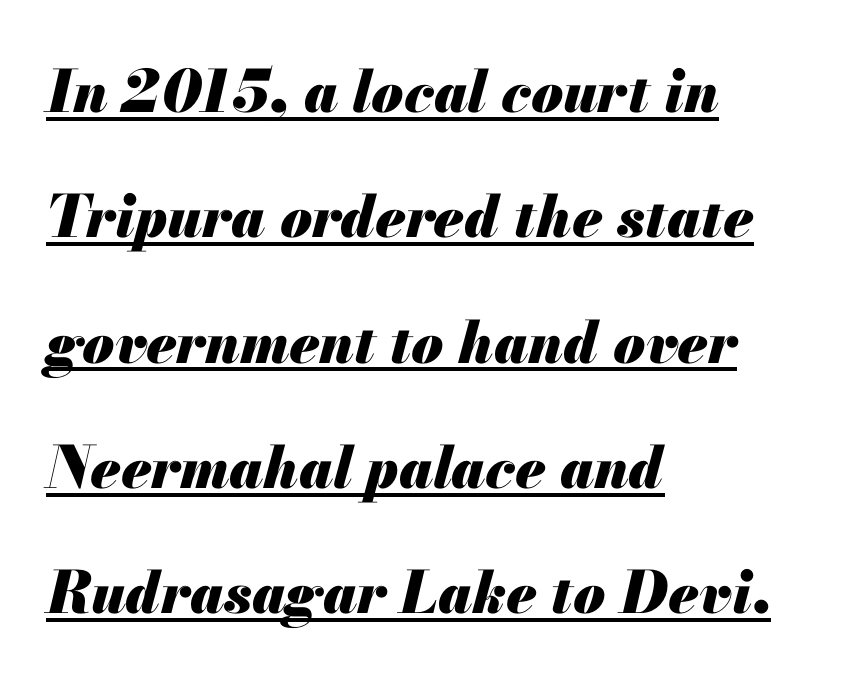
Q: Is the text bold? A: Yes.
Q: Is the text italic (slanted)? A: Yes, it leans right by about 13 degrees.
Q: Is the text underlined? A: Yes.
Q: How is the paragraph aligned? A: Left-aligned.
Q: Is the spacing between letters normal or unusually wide? A: Normal.
Q: Is the spacing between lines tight, normal or loose? A: Loose.
Q: Width (condensed, normal, or wide)? A: Normal.
Q: Stroke contrast? A: Medium.
Q: x-height? A: Small.
Q: Monospaced? A: No.
